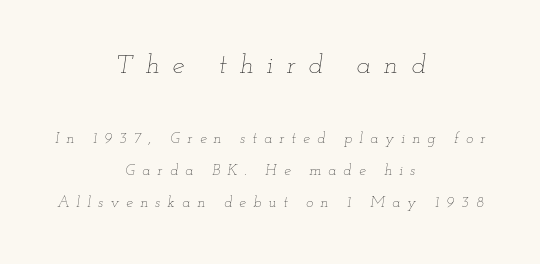
Q: Is the text bold? A: No.
Q: Is the text italic (slanted)? A: Yes, it leans right by about 12 degrees.
Q: Is the text underlined? A: No.
Q: How is the paragraph aligned? A: Centered.
Q: Is the spacing between letters normal or unusually wide? A: Unusually wide.
Q: Is the spacing between lines tight, normal or loose? A: Loose.
Q: Which block of text is set in a larger size, the first (top) or the second (bottom)? A: The first (top) one.
